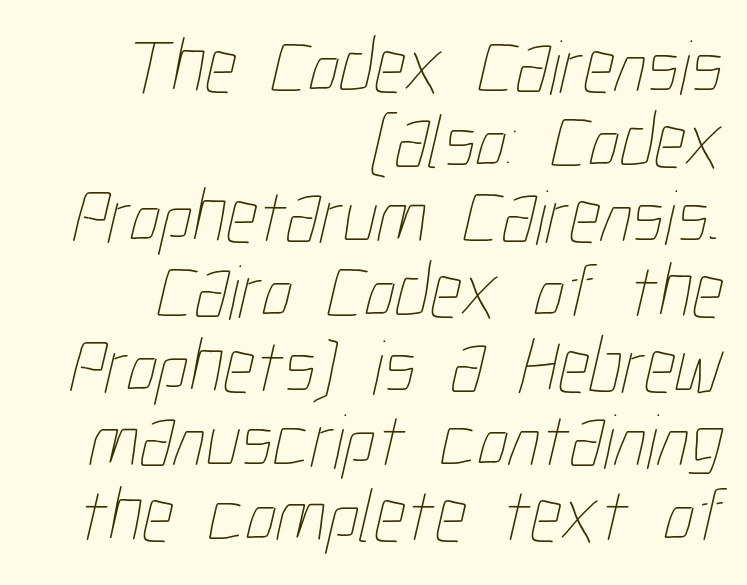
{"bold": "no", "weight": "thin", "width": "condensed", "stroke_contrast": "low", "x_height": "medium", "monospaced": "no", "underline": "no", "align": "right", "line_spacing": "tight", "line_spacing_ratio": 0.96, "letter_spacing": "normal", "letter_spacing_em": 0.0, "glyph_px": 78}
